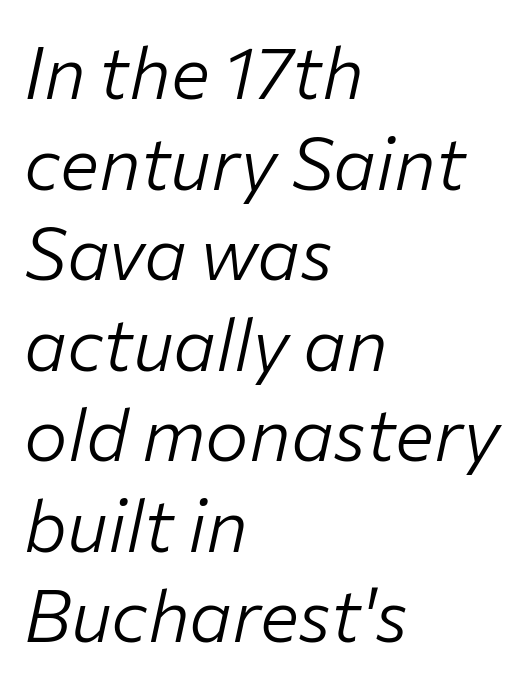
The image shows 73 px light type, italic (leaning right); set left-aligned, line spacing 1.24x, normal letter spacing, not underlined; low stroke contrast and a medium x-height.
